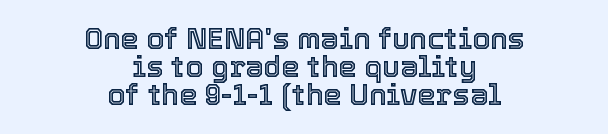
Q: Is the text italic (slanted)? A: No, it is upright.
Q: Is the text underlined? A: No.
Q: How is the paragraph aligned? A: Centered.
Q: Is the spacing between letters normal or unusually wide? A: Normal.
Q: Is the spacing between lines tight, normal or loose? A: Tight.
Q: Width (condensed, normal, or wide)? A: Normal.
Q: x-height? A: Medium.
Q: Monospaced? A: No.
